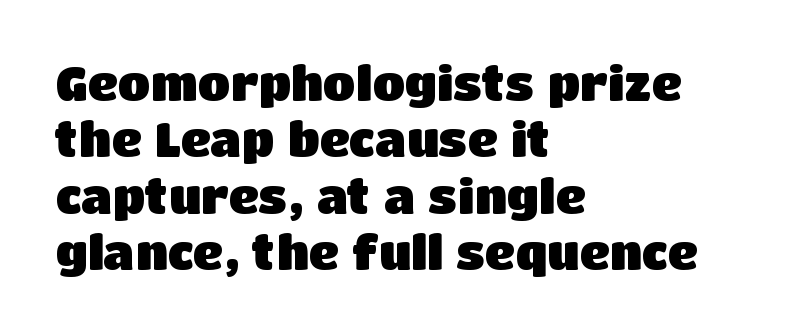
{"serif": "no", "italic": "no", "bold": "yes", "weight": "heavy", "width": "normal", "stroke_contrast": "low", "x_height": "large", "monospaced": "no", "underline": "no", "align": "left", "line_spacing_ratio": 1.2, "letter_spacing": "normal", "letter_spacing_em": 0.0, "glyph_px": 47}
